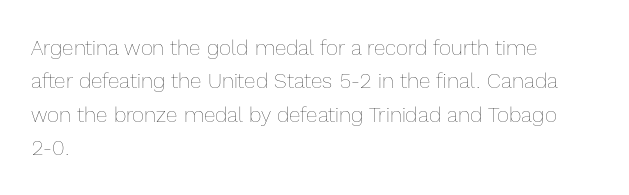
{"italic": "no", "bold": "no", "underline": "no", "align": "left", "line_spacing": "normal", "line_spacing_ratio": 1.59, "letter_spacing": "normal", "letter_spacing_em": 0.0, "glyph_px": 21}
